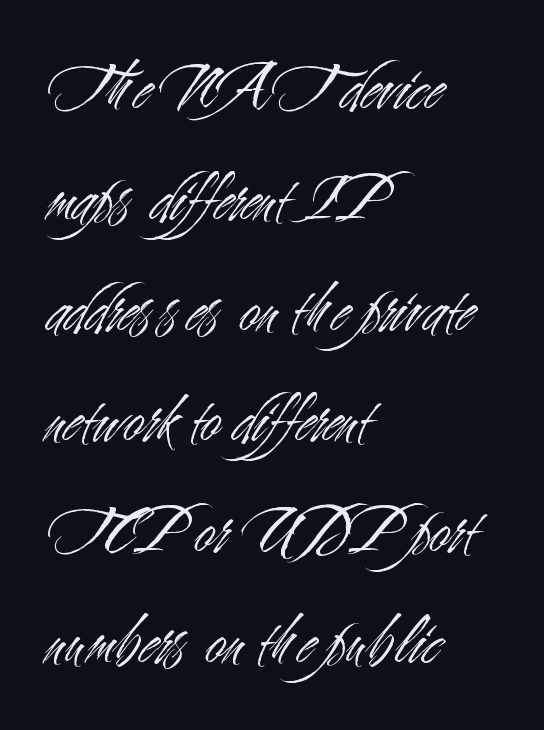
{"serif": "no", "bold": "no", "weight": "light", "width": "condensed", "stroke_contrast": "medium", "x_height": "small", "monospaced": "no", "underline": "no", "align": "left", "line_spacing": "normal", "line_spacing_ratio": 1.56, "letter_spacing": "normal", "letter_spacing_em": 0.0, "glyph_px": 71}
